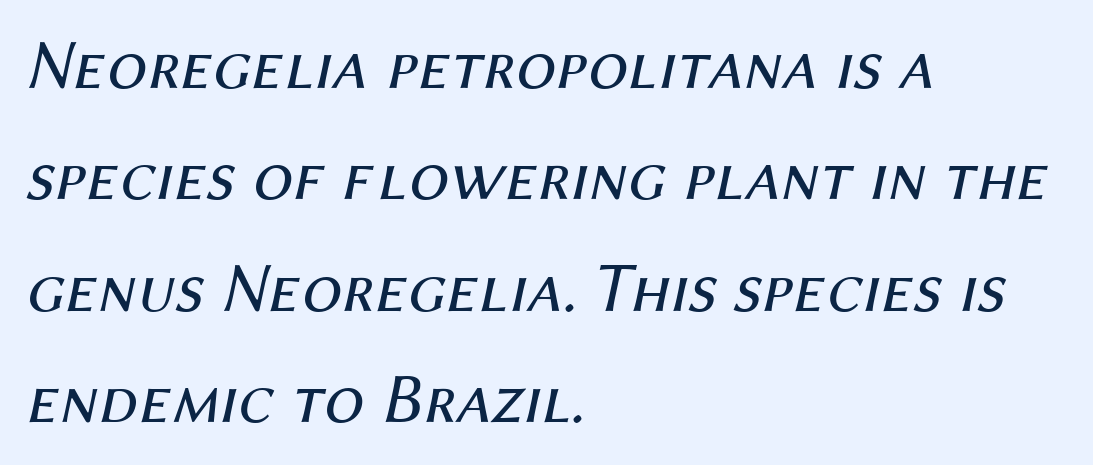
Q: Is the text bold? A: No.
Q: Is the text italic (slanted)? A: Yes, it leans right by about 12 degrees.
Q: Is the text underlined? A: No.
Q: How is the paragraph aligned? A: Left-aligned.
Q: Is the spacing between letters normal or unusually wide? A: Normal.
Q: Is the spacing between lines tight, normal or loose? A: Normal.
Q: Width (condensed, normal, or wide)? A: Normal.
Q: Stroke contrast? A: Medium.
Q: x-height? A: Medium.
Q: Monospaced? A: No.
